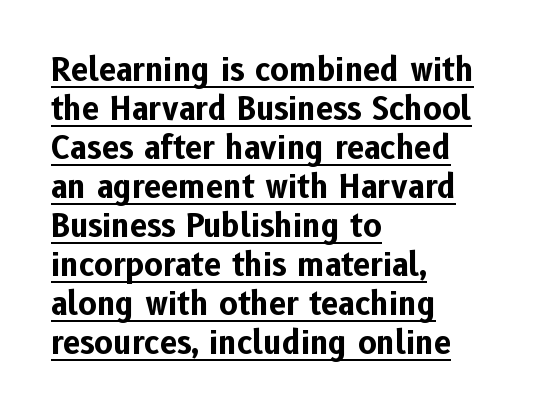
The image shows 31 px bold sans-serif type, upright; set left-aligned, normal line spacing (1.26x), normal letter spacing, underlined; low stroke contrast and a medium x-height.
